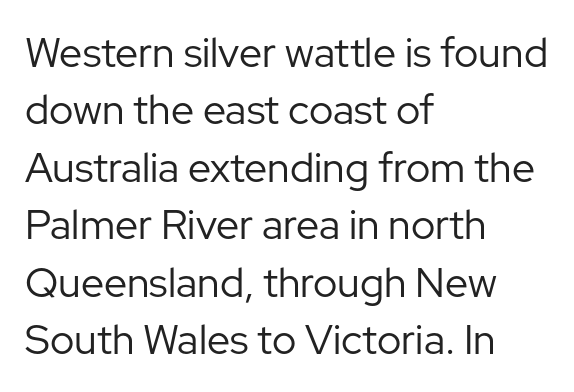
Vertical stems look standard width or narrower in stroke. The letters carry no serifs — their stems end cleanly without finishing strokes. Type without underlining. The lines are quadded left. Tracking here is standard; glyphs follow each other at the usual distance. Normally led — the rows are evenly, conventionally spaced.
